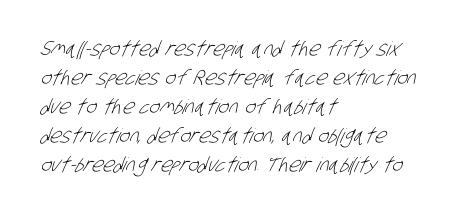
The image shows 20 px text type; set left-aligned, normal line spacing (1.45x), normal letter spacing, not underlined.
